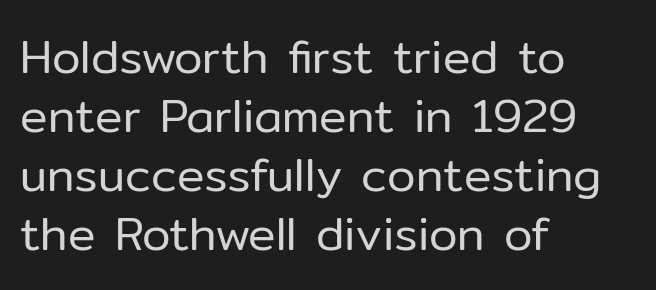
The image shows 46 px regular-weight sans-serif type, upright; set left-aligned, normal line spacing (1.28x), normal letter spacing, not underlined; low stroke contrast and a medium x-height.
